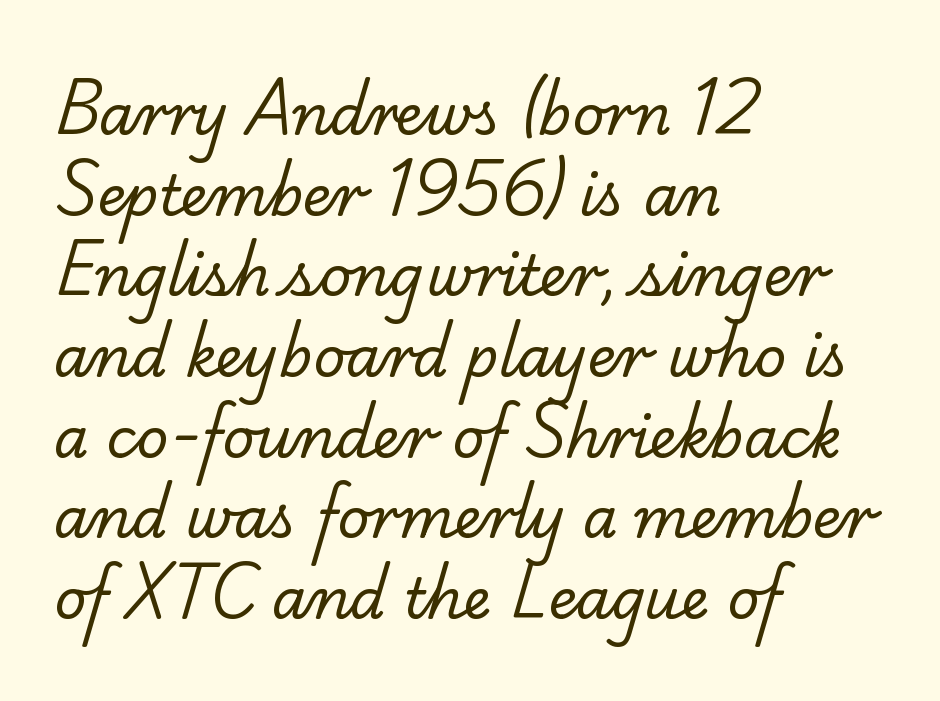
Q: Is the text bold? A: No.
Q: Is the text underlined? A: No.
Q: How is the paragraph aligned? A: Left-aligned.
Q: Is the spacing between letters normal or unusually wide? A: Normal.
Q: Is the spacing between lines tight, normal or loose? A: Normal.
Q: Width (condensed, normal, or wide)? A: Normal.
Q: Stroke contrast? A: Low.
Q: x-height? A: Small.
Q: Monospaced? A: No.
